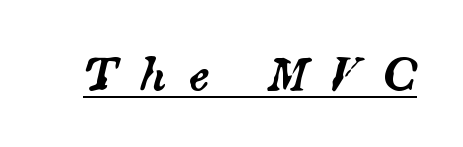
The image shows 44 px text type, italic (leaning right); set unusually wide letter spacing (+0.5 em), underlined; medium stroke contrast and a small x-height.
